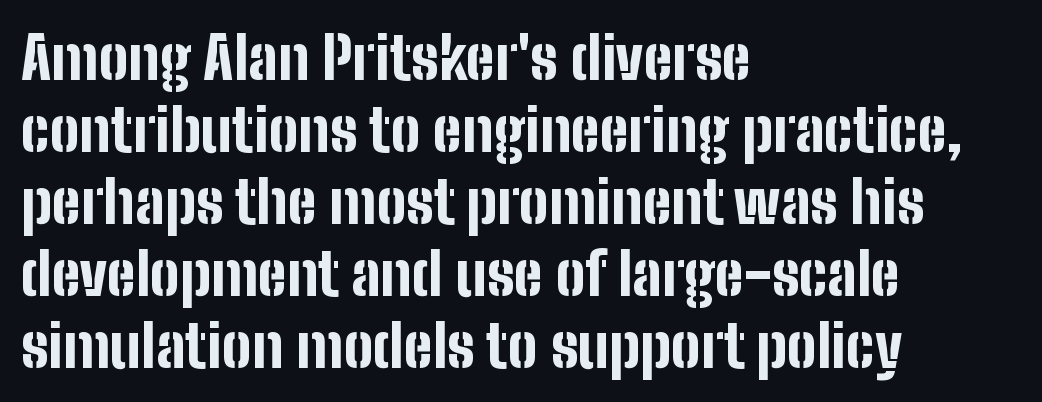
Q: Is the text bold? A: Yes.
Q: Is the text italic (slanted)? A: No, it is upright.
Q: Is the typeface a serif or a sans-serif typeface? A: Sans-serif.
Q: Is the text underlined? A: No.
Q: How is the paragraph aligned? A: Left-aligned.
Q: Is the spacing between letters normal or unusually wide? A: Normal.
Q: Width (condensed, normal, or wide)? A: Condensed.
Q: Stroke contrast? A: Low.
Q: x-height? A: Medium.
Q: Monospaced? A: No.
